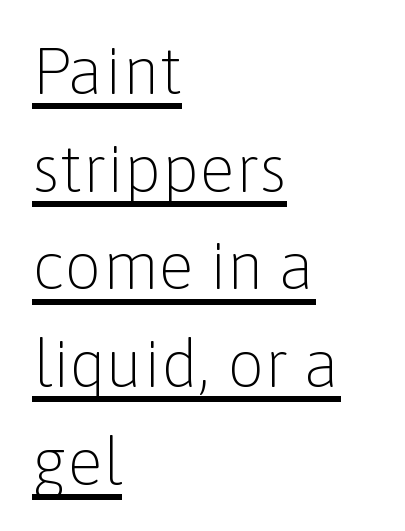
The image shows 66 px light sans-serif type, upright; set left-aligned, normal line spacing (1.48x), normal letter spacing, underlined; low stroke contrast and a medium x-height.
